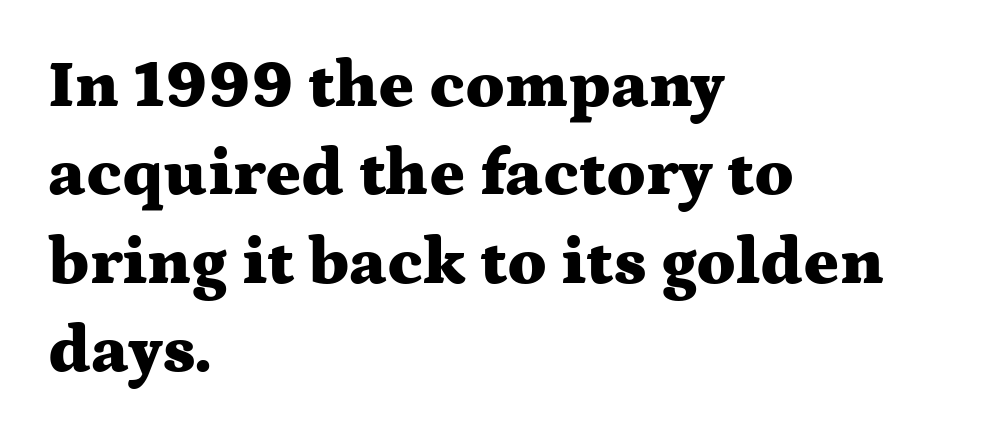
The image shows 67 px heavy, wide serif type, upright; set left-aligned, normal line spacing (1.32x), normal letter spacing, not underlined; medium stroke contrast and a medium x-height.
